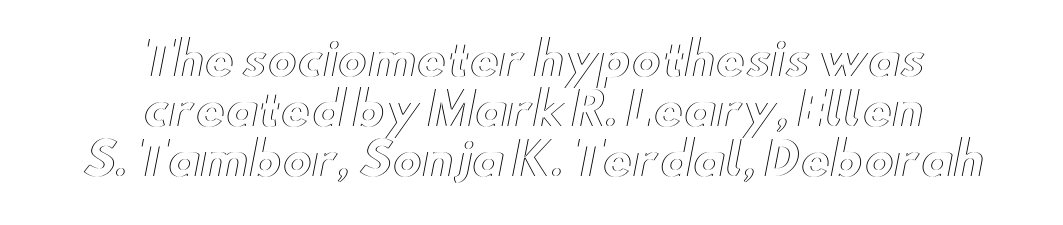
Q: Is the text italic (slanted)? A: Yes.
Q: Is the text underlined? A: No.
Q: How is the paragraph aligned? A: Centered.
Q: Is the spacing between letters normal or unusually wide? A: Normal.
Q: Is the spacing between lines tight, normal or loose? A: Tight.
Q: Width (condensed, normal, or wide)? A: Wide.
Q: x-height? A: Small.
Q: Monospaced? A: No.
